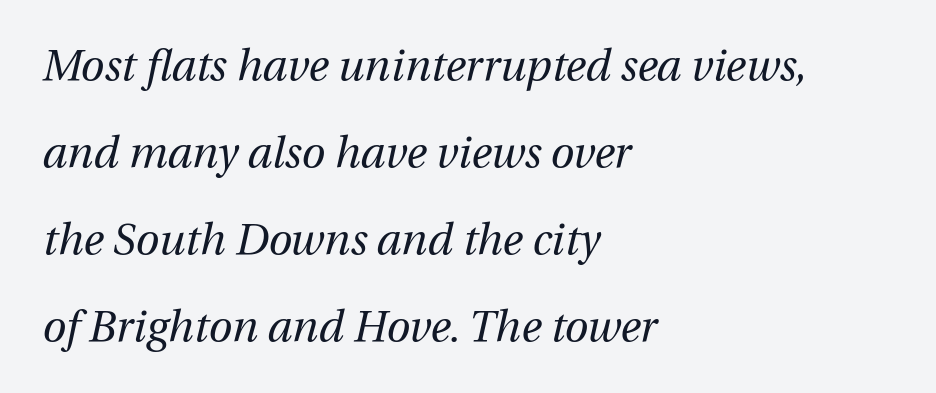
Q: Is the text bold? A: No.
Q: Is the text italic (slanted)? A: Yes, it leans right by about 12 degrees.
Q: Is the text underlined? A: No.
Q: How is the paragraph aligned? A: Left-aligned.
Q: Is the spacing between letters normal or unusually wide? A: Normal.
Q: Is the spacing between lines tight, normal or loose? A: Loose.
Q: Width (condensed, normal, or wide)? A: Normal.
Q: Stroke contrast? A: Medium.
Q: x-height? A: Medium.
Q: Monospaced? A: No.
